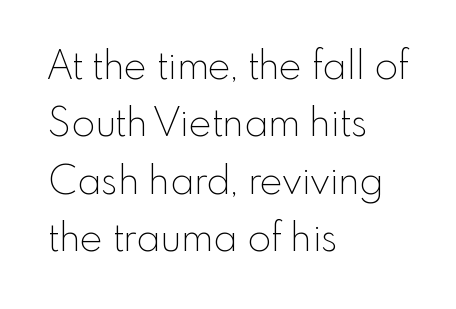
The image shows 39 px thin sans-serif type, upright; set left-aligned, normal line spacing (1.47x), normal letter spacing, not underlined; a small x-height.
